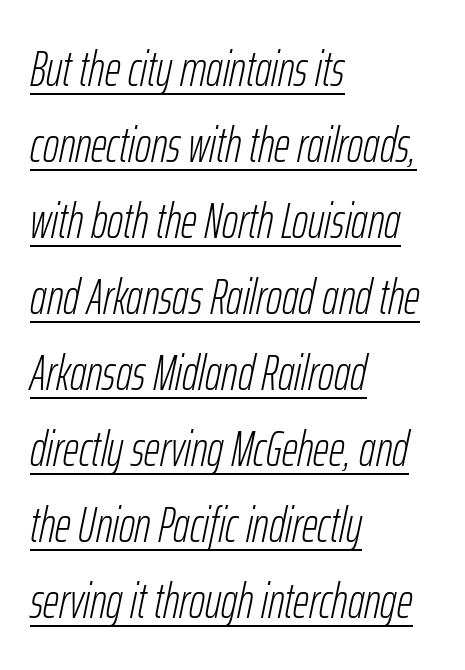
{"italic": "yes", "lean": "right", "slant_degrees": 12, "bold": "no", "weight": "light", "width": "condensed", "stroke_contrast": "low", "x_height": "medium", "monospaced": "no", "underline": "yes", "align": "left", "line_spacing": "normal", "line_spacing_ratio": 1.55, "letter_spacing": "normal", "letter_spacing_em": 0.0, "glyph_px": 49}
